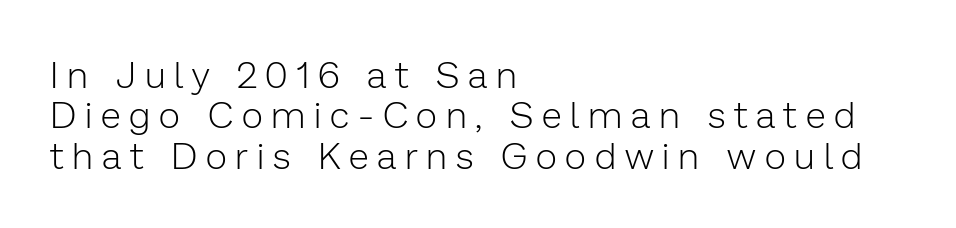
Q: Is the text bold? A: No.
Q: Is the text italic (slanted)? A: No, it is upright.
Q: Is the typeface a serif or a sans-serif typeface? A: Sans-serif.
Q: Is the text underlined? A: No.
Q: How is the paragraph aligned? A: Left-aligned.
Q: Is the spacing between letters normal or unusually wide? A: Unusually wide.
Q: Is the spacing between lines tight, normal or loose? A: Tight.
Q: Width (condensed, normal, or wide)? A: Normal.
Q: Stroke contrast? A: Low.
Q: x-height? A: Medium.
Q: Monospaced? A: No.
